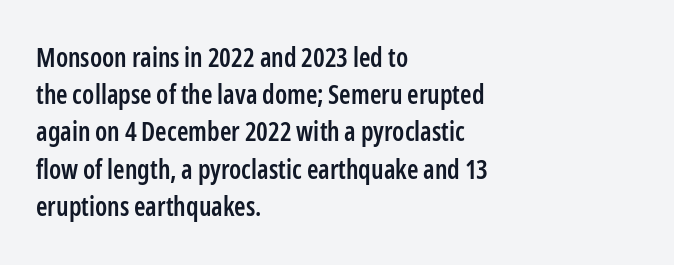
Q: Is the text bold? A: Semi-bold.
Q: Is the text italic (slanted)? A: No, it is upright.
Q: Is the text underlined? A: No.
Q: How is the paragraph aligned? A: Left-aligned.
Q: Is the spacing between letters normal or unusually wide? A: Normal.
Q: Is the spacing between lines tight, normal or loose? A: Normal.
